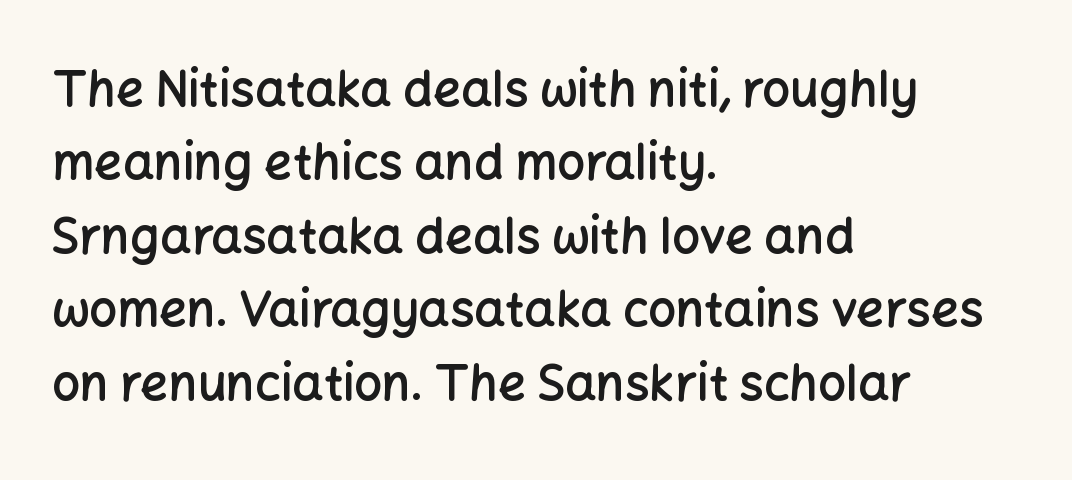
The image shows 49 px semibold sans-serif type, upright; set left-aligned, normal line spacing (1.5x), normal letter spacing, not underlined; low stroke contrast and a medium x-height.
